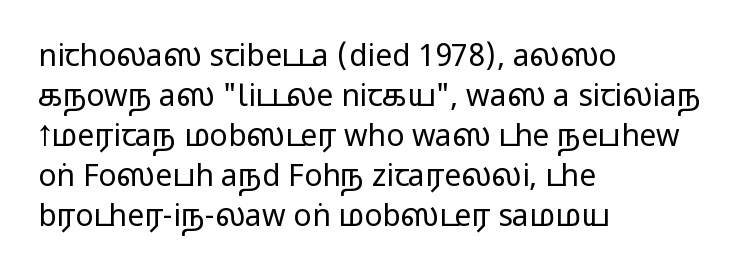
Q: Is the text bold? A: No.
Q: Is the text italic (slanted)? A: No, it is upright.
Q: Is the typeface a serif or a sans-serif typeface? A: Sans-serif.
Q: Is the text underlined? A: No.
Q: How is the paragraph aligned? A: Left-aligned.
Q: Is the spacing between letters normal or unusually wide? A: Normal.
Q: Is the spacing between lines tight, normal or loose? A: Normal.
Q: Width (condensed, normal, or wide)? A: Wide.
Q: Stroke contrast? A: Low.
Q: x-height? A: Medium.
Q: Monospaced? A: No.
